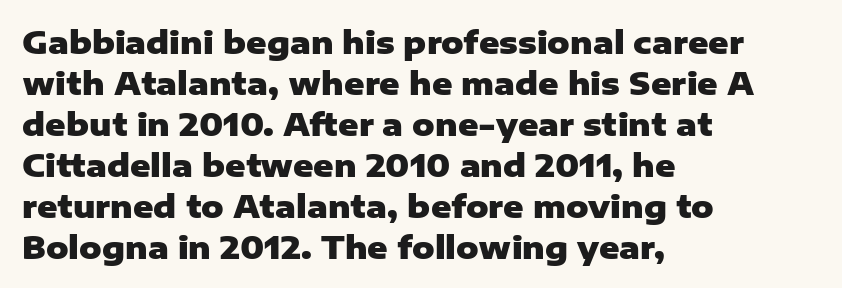
The image shows 31 px heavy sans-serif type, upright; set left-aligned, normal line spacing (1.32x), normal letter spacing, not underlined; low stroke contrast and a medium x-height.
